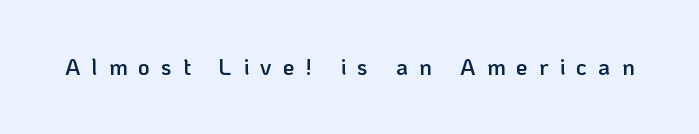
The image shows 23 px text type, upright; set unusually wide letter spacing (+0.48 em), not underlined.
